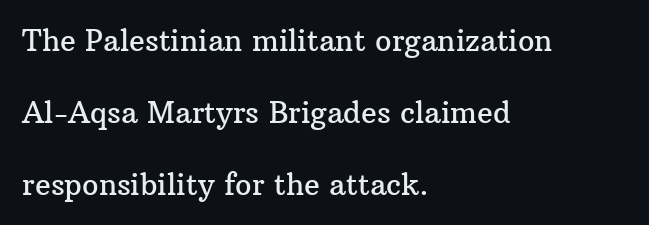
The lines in this sample share a left origin and differ only in where they stop. Nobody drew a line under any word here. Baseline-to-baseline distance is far greater than the letter height. The rendering uses natural spacing where letterforms have individual widths. Posture: upright roman. Glyph-to-glyph distance matches everyday printed text.
